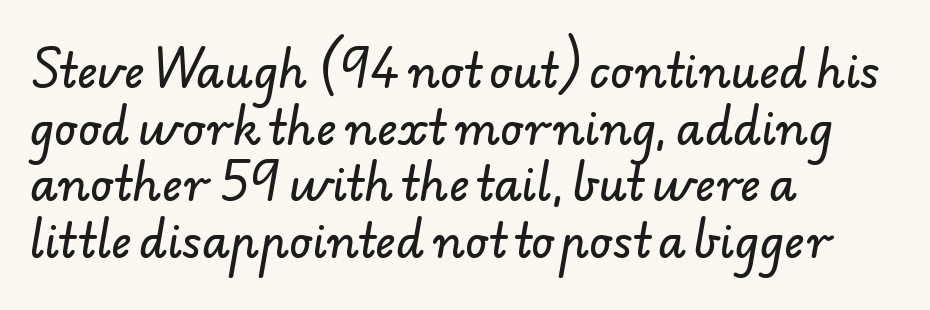
{"serif": "no", "width": "normal", "stroke_contrast": "low", "x_height": "small", "monospaced": "no", "underline": "no", "align": "left", "line_spacing": "normal", "line_spacing_ratio": 1.26, "letter_spacing": "normal", "letter_spacing_em": 0.0, "glyph_px": 45}
